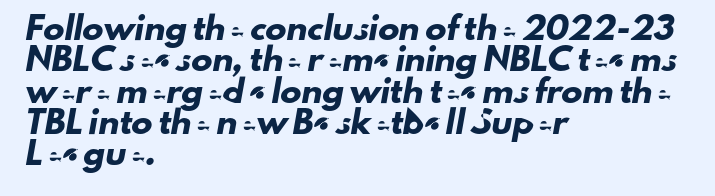
These lines keep a tight, regular rhythm from letter to letter. The rendering anchors every line to the left-hand side. Leading: standard. Clear beneath every line of the passage.
